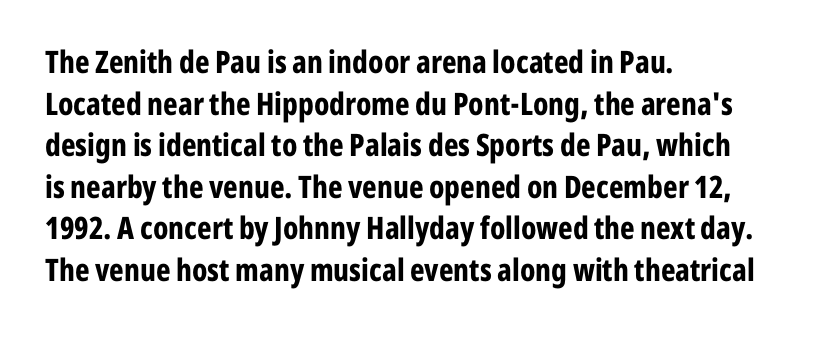
Each letter's strokes conclude bluntly, with no projecting serifs. Caption: multi-line text, flush left, ragged right. The font's upright variant was chosen for this text. Honestly, the row spacing looks completely unremarkable. The strip under each line holds only bare page.
